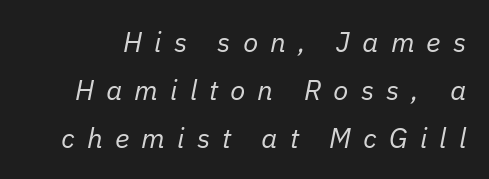
{"italic": "yes", "lean": "right", "slant_degrees": 11, "bold": "no", "weight": "regular", "width": "normal", "stroke_contrast": "low", "x_height": "medium", "monospaced": "no", "underline": "no", "line_spacing_ratio": 1.71, "letter_spacing": "wide", "letter_spacing_em": 0.43, "glyph_px": 28}
